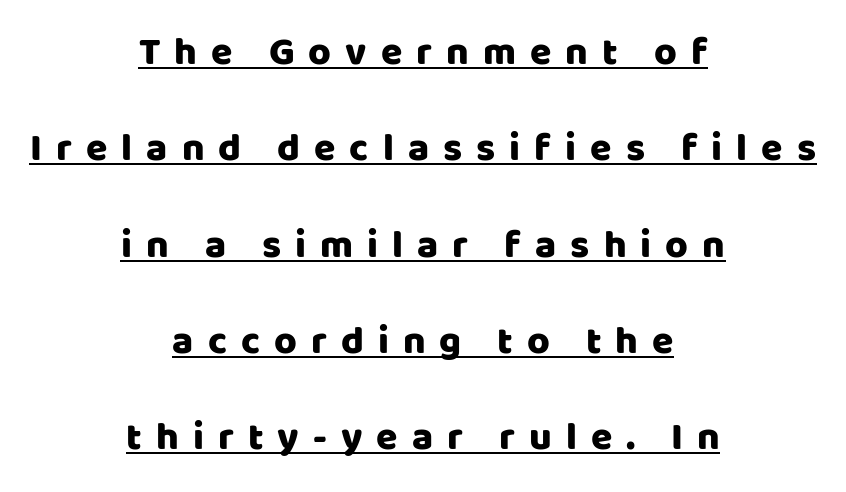
Summary of vertical rhythm: relaxed, with wide interline spacing. Someone cranked the tracking dial way up on this one. The passage shown is underscored from start to finish. I'd call this a sans setting — the letters go barefoot.
